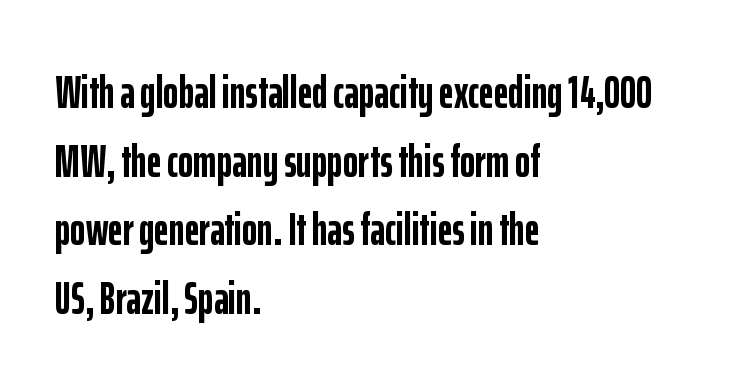
{"serif": "no", "italic": "no", "bold": "yes", "weight": "semibold", "width": "condensed", "stroke_contrast": "low", "x_height": "medium", "monospaced": "no", "underline": "no", "align": "left", "line_spacing": "normal", "line_spacing_ratio": 1.49, "letter_spacing": "normal", "letter_spacing_em": 0.0, "glyph_px": 46}
